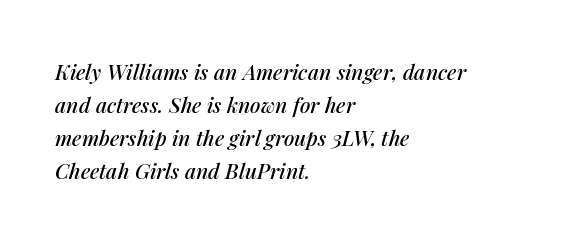
The specimen omits any rule beneath the text block's lines. Tracking value appears to be zero — textbook default spacing. The glyphs look as if they've been sheared to an angle. The leading is moderate, giving the passage an even texture. The rendering anchors every line to the left-hand side.
